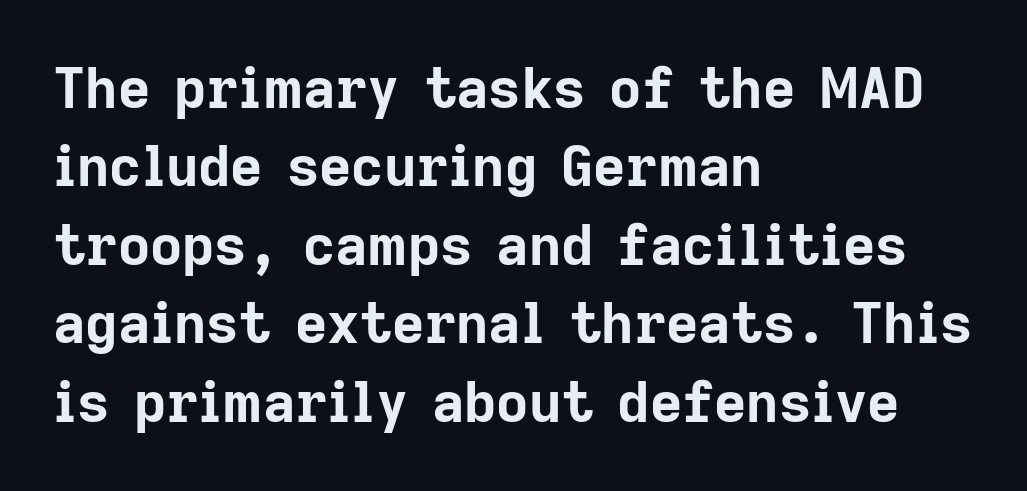
I'd call this a sans setting — the letters go barefoot. Casual observation: everything's shoved over to the left. Italic? Not at all — the glyphs are vertical. Line spacing here is normal. Each word holds together tightly as a unit, with standard inter-letter gaps.
